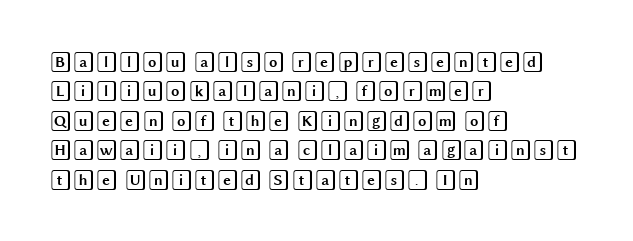
{"italic": "no", "underline": "no", "align": "left", "line_spacing": "normal", "line_spacing_ratio": 1.4, "letter_spacing": "normal", "letter_spacing_em": 0.0, "glyph_px": 21}
